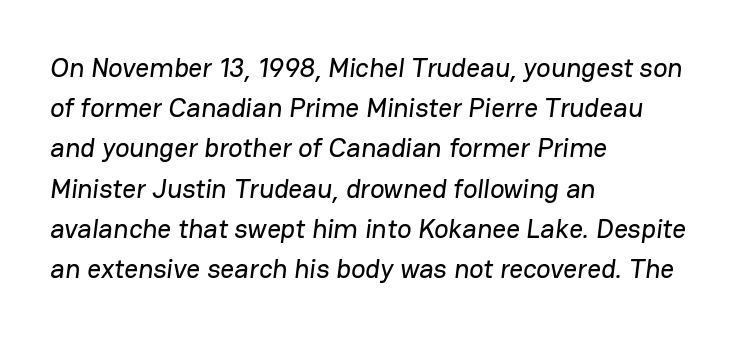
{"underline": "no", "align": "left", "line_spacing": "normal", "line_spacing_ratio": 1.49, "letter_spacing": "normal", "letter_spacing_em": 0.0, "glyph_px": 27}
